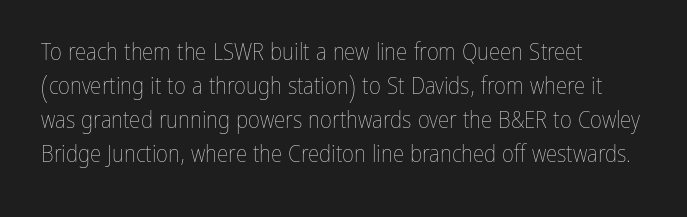
The image shows 23 px text type, upright; set left-aligned, normal line spacing (1.48x), normal letter spacing, not underlined.
